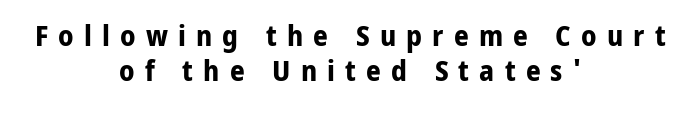
Characters remain perfectly vertical along every line. Think of a printed novel: that variable character pitch is what you see here. The glyphs have the mass of a bold cut. Underlining? Definitely not there. Is the block centered? Yes — each line is placed symmetrically about the middle.
